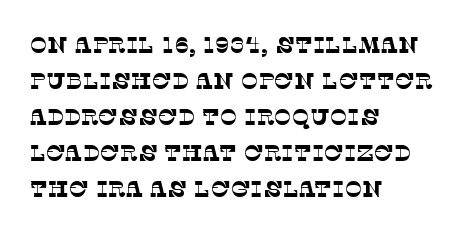
{"bold": "no", "underline": "no", "align": "left", "line_spacing": "normal", "line_spacing_ratio": 1.57, "letter_spacing": "normal", "letter_spacing_em": 0.0, "glyph_px": 23}
